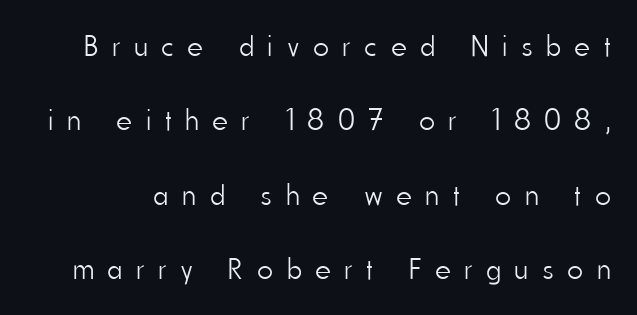
The zone under the glyphs is completely vacant. These lines were composed using upright roman letters. The rendering uses natural spacing where letterforms have individual widths. The rendering inserts visible extra space after every character.
